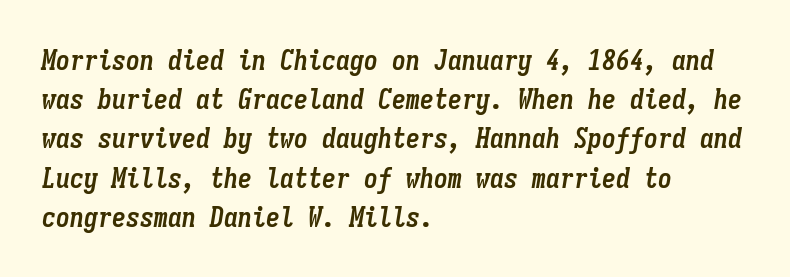
The image shows 28 px semibold, condensed type, italic (leaning right), monospaced; set left-aligned, normal line spacing (1.4x), normal letter spacing, not underlined; low stroke contrast and a medium x-height.
